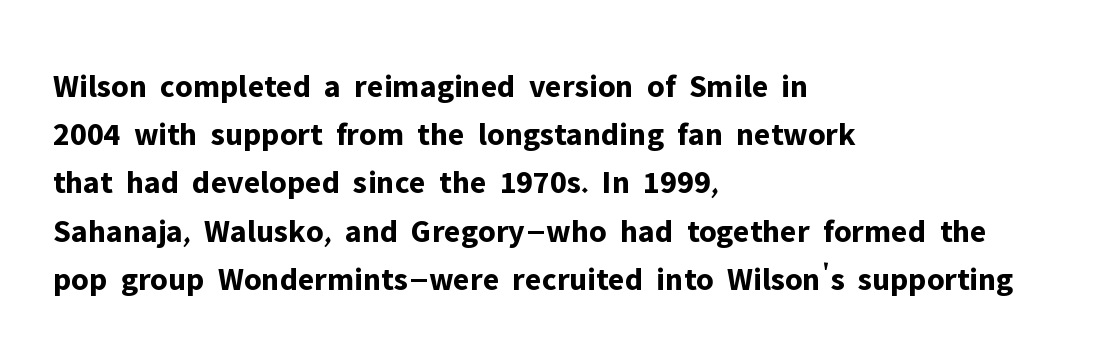
{"serif": "no", "italic": "no", "bold": "yes", "weight": "bold", "width": "normal", "stroke_contrast": "low", "x_height": "medium", "monospaced": "no", "underline": "no", "align": "left", "line_spacing": "normal", "line_spacing_ratio": 1.46, "letter_spacing": "normal", "letter_spacing_em": 0.0, "glyph_px": 33}
